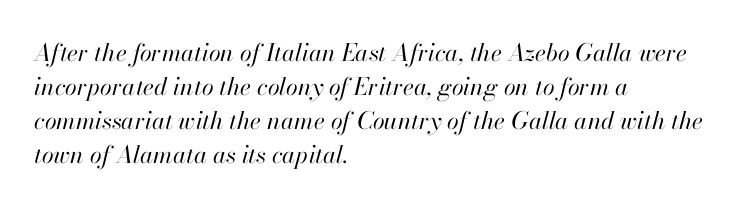
The image shows 24 px text type, italic (leaning right); set left-aligned, normal line spacing (1.42x), normal letter spacing, not underlined.
